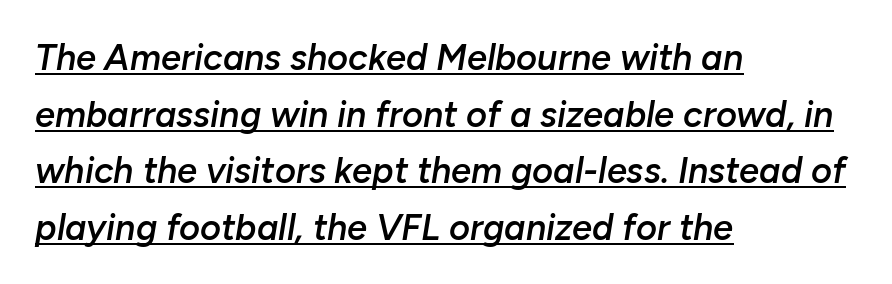
The image shows 36 px semibold type, italic (leaning right); set left-aligned, normal line spacing (1.57x), normal letter spacing, underlined; low stroke contrast and a medium x-height.
